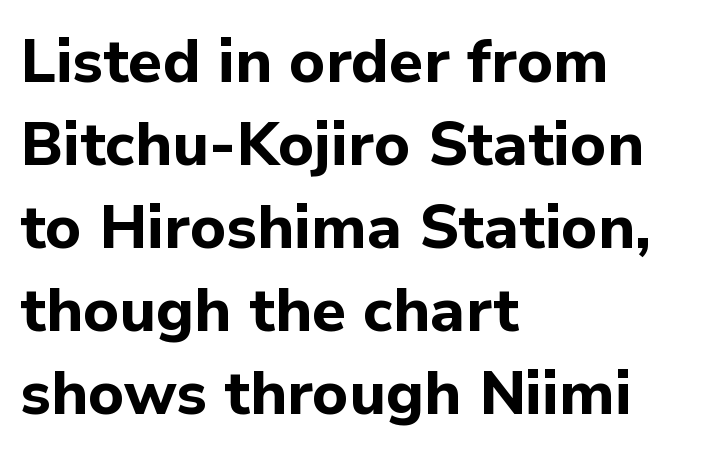
{"serif": "no", "italic": "no", "bold": "yes", "weight": "bold", "width": "normal", "stroke_contrast": "low", "x_height": "medium", "monospaced": "no", "underline": "no", "align": "left", "line_spacing": "normal", "line_spacing_ratio": 1.36, "letter_spacing": "normal", "letter_spacing_em": 0.0, "glyph_px": 61}
